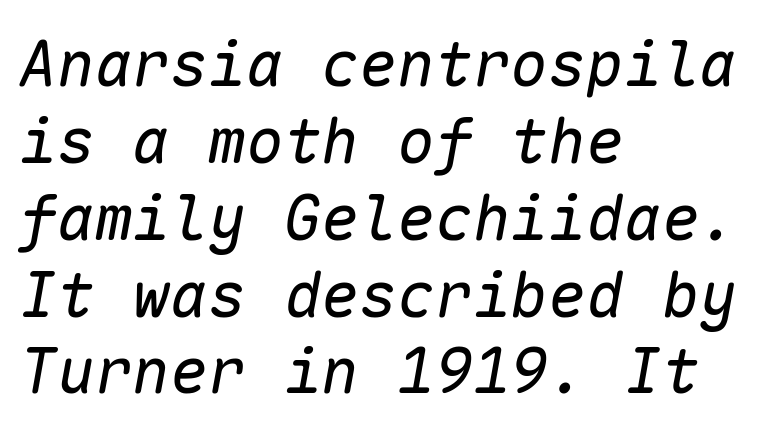
Q: Is the text bold? A: No.
Q: Is the text italic (slanted)? A: Yes, it leans right by about 10 degrees.
Q: Is the text underlined? A: No.
Q: How is the paragraph aligned? A: Left-aligned.
Q: Is the spacing between letters normal or unusually wide? A: Normal.
Q: Width (condensed, normal, or wide)? A: Normal.
Q: Stroke contrast? A: Low.
Q: x-height? A: Medium.
Q: Monospaced? A: Yes.
